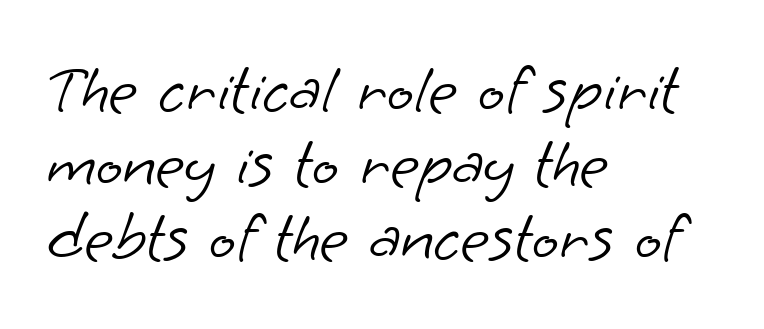
Decoration check: the copy has no underline. Nope, no serifs anywhere on these letters. How are the letters spaced? Ordinarily, with no added tracking. Closely set lines give the paragraph a compact silhouette. Looks like regular typesetting: each glyph gets only the width it needs. Alignment: flush left.
